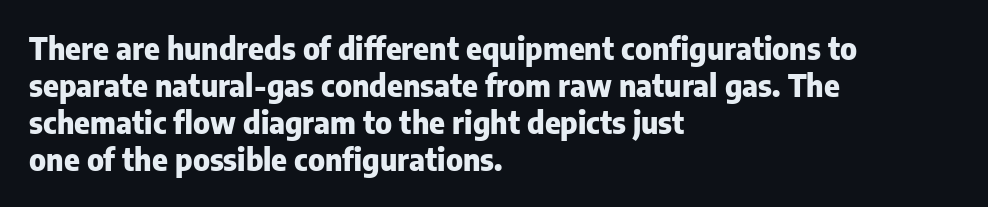
Q: Is the text bold? A: Yes.
Q: Is the text italic (slanted)? A: No, it is upright.
Q: Is the typeface a serif or a sans-serif typeface? A: Sans-serif.
Q: Is the text underlined? A: No.
Q: How is the paragraph aligned? A: Left-aligned.
Q: Is the spacing between letters normal or unusually wide? A: Normal.
Q: Width (condensed, normal, or wide)? A: Normal.
Q: Stroke contrast? A: Low.
Q: x-height? A: Medium.
Q: Monospaced? A: No.
